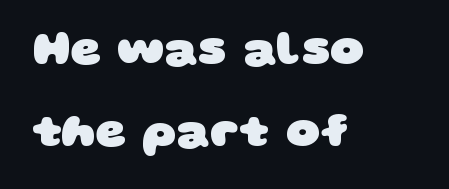
{"serif": "no", "bold": "yes", "weight": "heavy", "width": "wide", "stroke_contrast": "low", "x_height": "large", "monospaced": "no", "underline": "no", "align": "left", "line_spacing_ratio": 1.74, "letter_spacing": "normal", "letter_spacing_em": 0.0, "glyph_px": 47}
